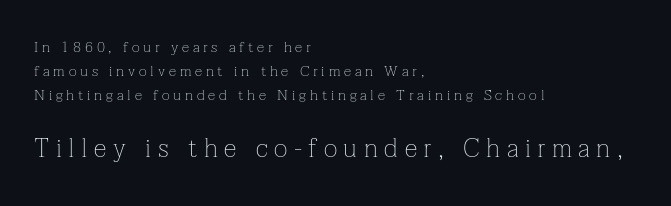
Letters rest on an invisible, unmarked baseline. Short and long lines alike share a common starting point at left. If you drew a line through each stem, it would be perfectly vertical. The letters are spread apart with noticeably loose tracking. Stroke mass is kept to a normal reading level or below. This block has exactly the height ordinary leading produces.
